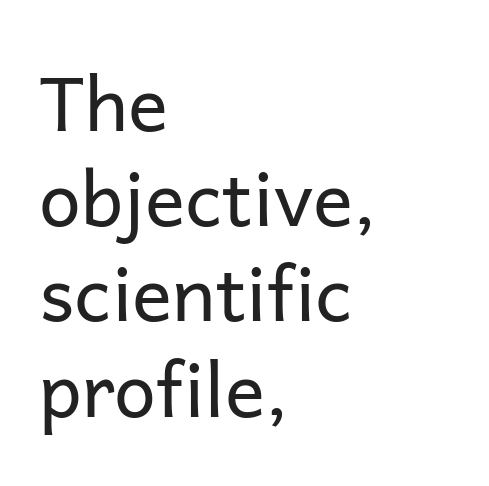
The rendering uses natural spacing where letterforms have individual widths. Weight: regular or lighter. The rows are spaced the way most documents space them. Left-aligned paragraph, ragged on the right.
